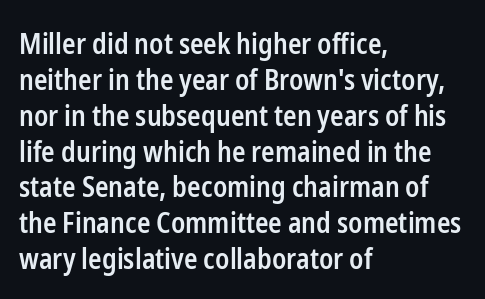
Q: Is the text bold? A: Semi-bold.
Q: Is the text italic (slanted)? A: No, it is upright.
Q: Is the typeface a serif or a sans-serif typeface? A: Sans-serif.
Q: Is the text underlined? A: No.
Q: How is the paragraph aligned? A: Left-aligned.
Q: Is the spacing between letters normal or unusually wide? A: Normal.
Q: Is the spacing between lines tight, normal or loose? A: Normal.
Q: Width (condensed, normal, or wide)? A: Condensed.
Q: Stroke contrast? A: Low.
Q: x-height? A: Medium.
Q: Monospaced? A: No.
